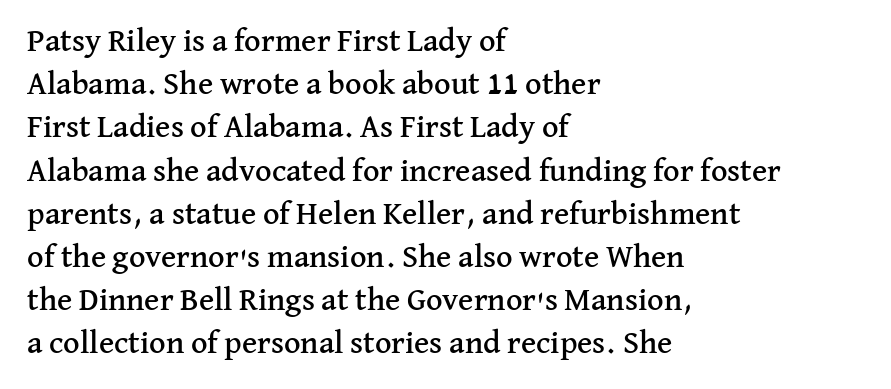
{"serif": "yes", "italic": "no", "width": "normal", "stroke_contrast": "medium", "x_height": "medium", "monospaced": "no", "underline": "no", "align": "left", "line_spacing": "normal", "line_spacing_ratio": 1.35, "letter_spacing": "normal", "letter_spacing_em": 0.0, "glyph_px": 32}
